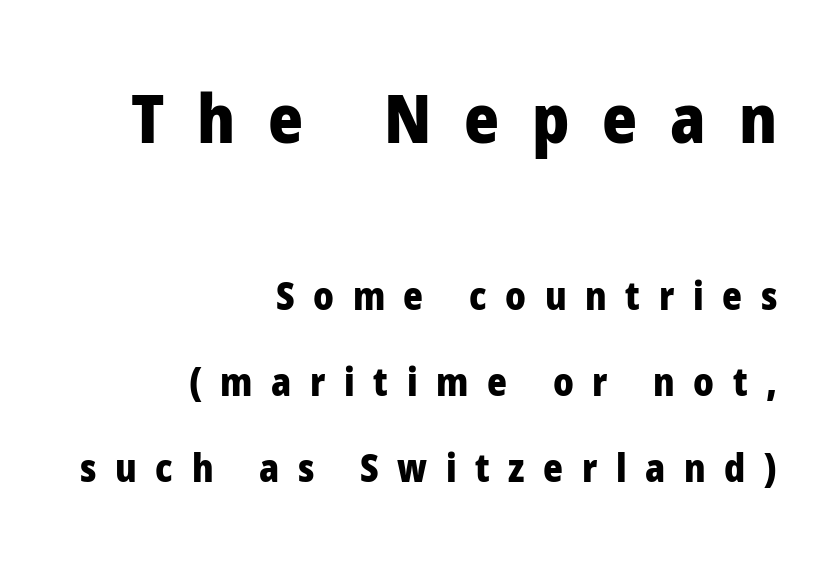
Q: Is the text bold? A: Yes.
Q: Is the text italic (slanted)? A: No, it is upright.
Q: Is the typeface a serif or a sans-serif typeface? A: Sans-serif.
Q: Is the text underlined? A: No.
Q: How is the paragraph aligned? A: Right-aligned.
Q: Is the spacing between letters normal or unusually wide? A: Unusually wide.
Q: Is the spacing between lines tight, normal or loose? A: Loose.
Q: Which block of text is set in a larger size, the first (top) or the second (bottom)? A: The first (top) one.
Q: Width (condensed, normal, or wide)? A: Normal.
Q: Stroke contrast? A: Low.
Q: x-height? A: Medium.
Q: Monospaced? A: No.
